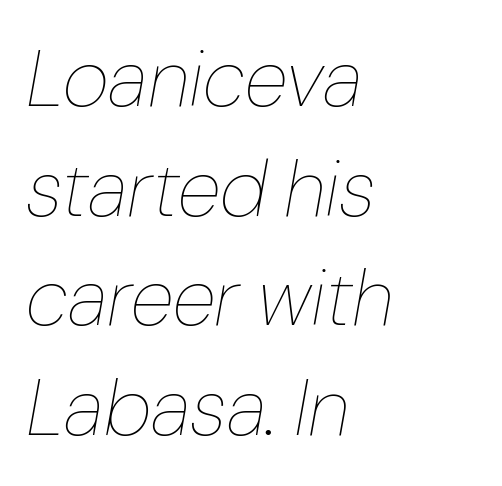
The image shows 80 px thin type, italic (leaning right); set left-aligned, normal line spacing (1.37x), normal letter spacing, not underlined; low stroke contrast and a medium x-height.
